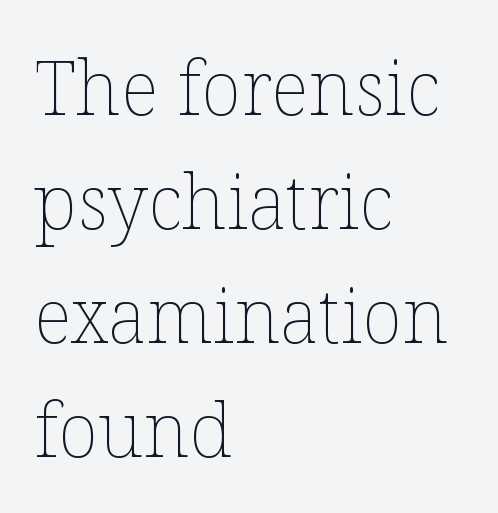
The image shows 75 px thin type, upright; set left-aligned, normal line spacing (1.52x), normal letter spacing, not underlined; low stroke contrast and a medium x-height.
